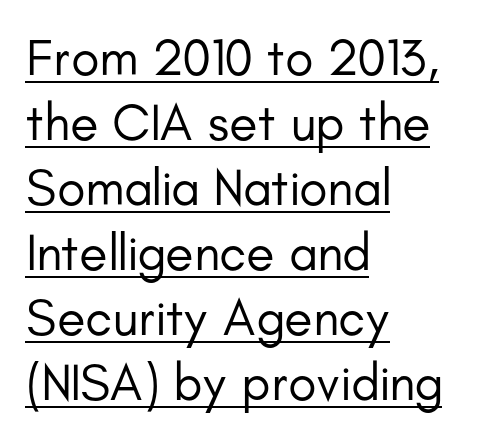
Does the leading feel generous? No, just average. Does the type have serifs? No, each stem ends abruptly. This rendering uses left alignment, leaving the right contour irregular. The passage shown is underscored from start to finish. The weight would be labelled regular, book, light, or lighter still.
